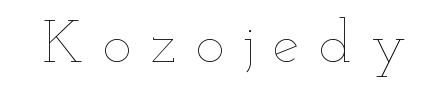
The image shows 60 px thin, wide type, upright; set unusually wide letter spacing (+0.33 em), not underlined; low stroke contrast and a small x-height.
